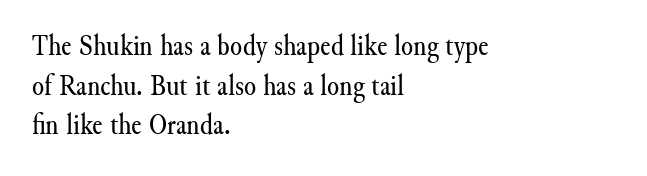
The image shows 31 px regular-weight serif type, upright; set left-aligned, normal line spacing (1.28x), normal letter spacing, not underlined; medium stroke contrast and a small x-height.
